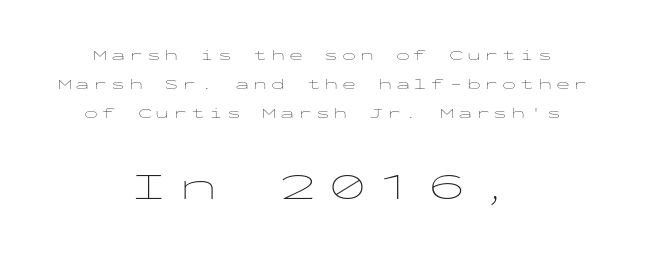
{"serif": "no", "italic": "no", "bold": "no", "weight": "thin", "width": "wide", "stroke_contrast": "low", "x_height": "medium", "monospaced": "yes", "underline": "no", "align": "center", "line_spacing": "loose", "line_spacing_ratio": 2.06, "letter_spacing": "wide", "letter_spacing_em": 0.27, "larger_block": "second", "size_ratio": 2.79, "glyph_px": 39}
